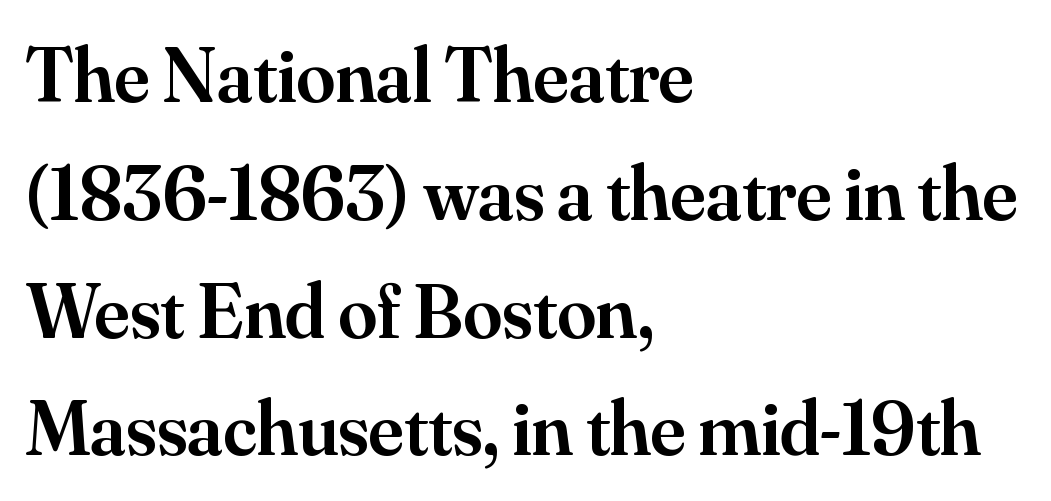
{"serif": "yes", "italic": "no", "bold": "semi", "weight": "semibold", "width": "normal", "stroke_contrast": "medium", "x_height": "small", "monospaced": "no", "underline": "no", "align": "left", "line_spacing": "normal", "line_spacing_ratio": 1.51, "letter_spacing": "normal", "letter_spacing_em": 0.0, "glyph_px": 78}
